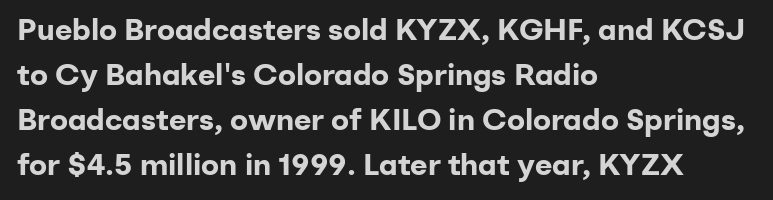
{"serif": "no", "italic": "no", "bold": "yes", "weight": "bold", "width": "normal", "stroke_contrast": "low", "x_height": "medium", "monospaced": "no", "underline": "no", "align": "left", "line_spacing": "normal", "line_spacing_ratio": 1.5, "letter_spacing": "normal", "letter_spacing_em": 0.0, "glyph_px": 30}
